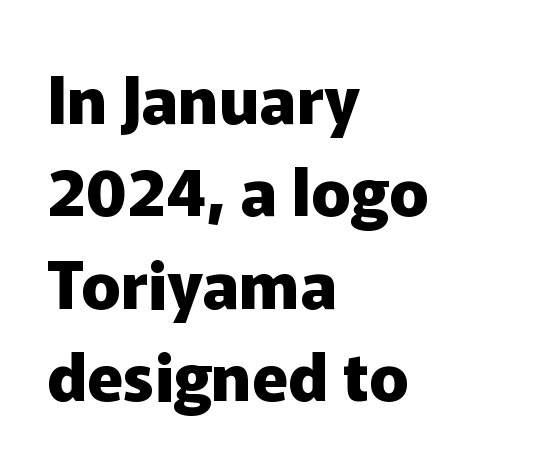
The image shows 66 px heavy sans-serif type, upright; set left-aligned, normal line spacing (1.4x), normal letter spacing, not underlined; low stroke contrast and a medium x-height.
